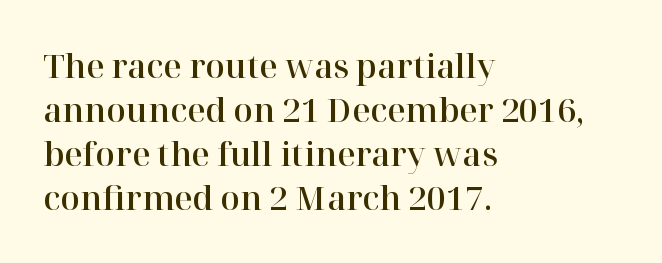
Q: Is the text italic (slanted)? A: No, it is upright.
Q: Is the typeface a serif or a sans-serif typeface? A: Serif.
Q: Is the text underlined? A: No.
Q: How is the paragraph aligned? A: Left-aligned.
Q: Is the spacing between letters normal or unusually wide? A: Normal.
Q: Is the spacing between lines tight, normal or loose? A: Normal.
Q: Width (condensed, normal, or wide)? A: Normal.
Q: Stroke contrast? A: High.
Q: x-height? A: Medium.
Q: Monospaced? A: No.
